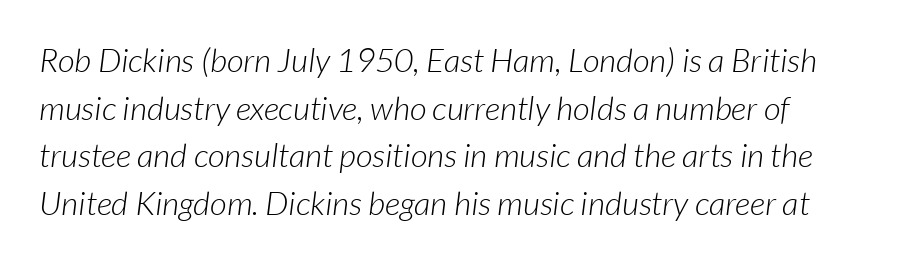
{"italic": "yes", "lean": "right", "slant_degrees": 7, "bold": "no", "weight": "light", "width": "normal", "stroke_contrast": "low", "x_height": "medium", "monospaced": "no", "underline": "no", "line_spacing": "normal", "line_spacing_ratio": 1.44, "letter_spacing": "normal", "letter_spacing_em": 0.0, "glyph_px": 33}
